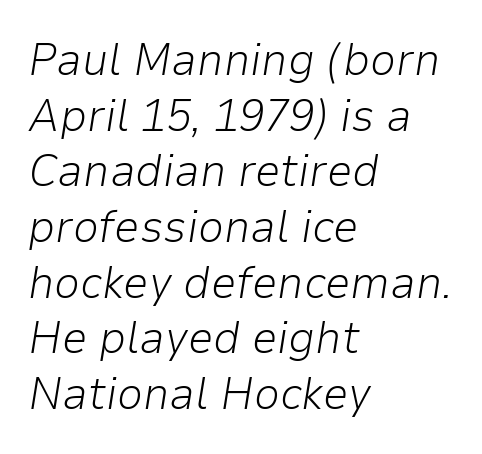
The compositor pushed each line to the left boundary. Each word holds together tightly as a unit, with standard inter-letter gaps. Vertical stems look standard width or narrower in stroke. Descender tails drop into unmarked territory. An italicized treatment has been applied to the whole sample.
